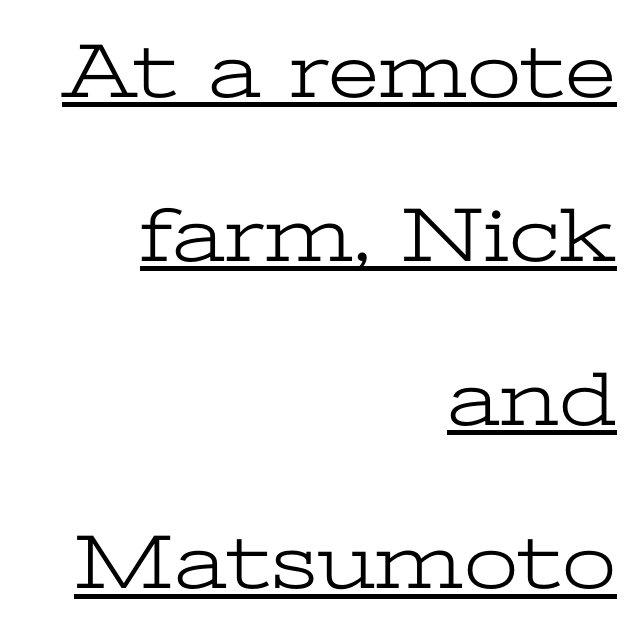
The image shows 78 px light, wide serif type, upright; set right-aligned, loose line spacing (2.1x), normal letter spacing, underlined; low stroke contrast and a medium x-height.
